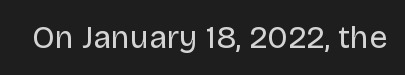
Heft: none added — not bold. The font family rendered here belongs to the sans-serif group. If you drew a line through each stem, it would be perfectly vertical. Is this a fixed-width face? No — the glyphs have proportional, varying widths. Decoration check: the copy has no underline. Look at the tracking — it's just the regular setting, nothing added.
